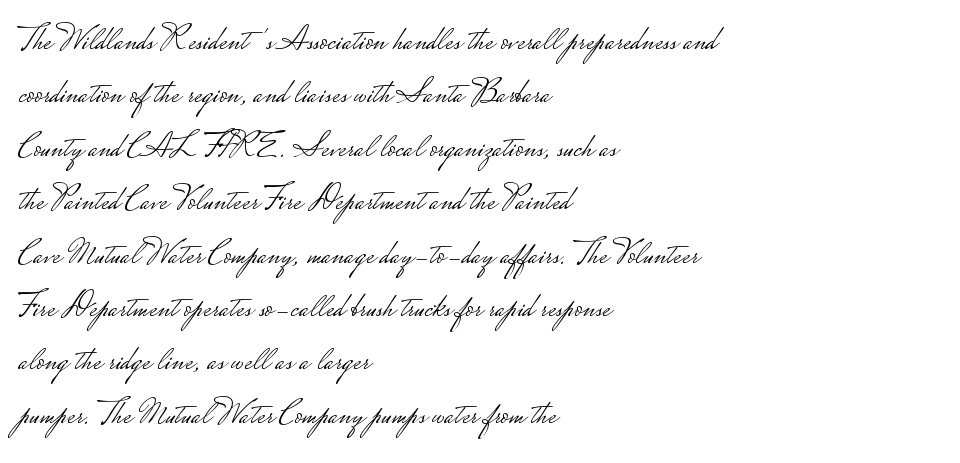
The block of text has a typical density, with ordinary space between rows. Typographically, this falls in the sans-serif category. Horizontal alignment here is leftward, the default for most running prose. Bold? No — there's no thickening of the strokes. The type is set solid horizontally, with unmodified tracking. Varying glyph widths throughout — classic text-font behaviour.
